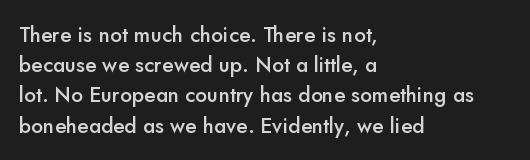
The image shows 21 px text type, upright; set left-aligned, normal line spacing (1.44x), normal letter spacing, not underlined.
